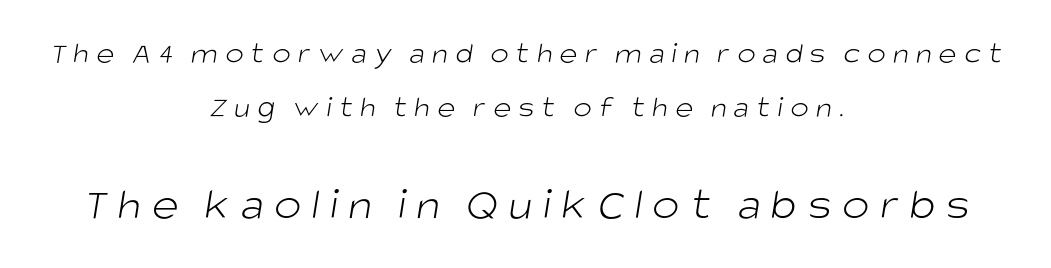
{"serif": "no", "bold": "no", "weight": "light", "width": "normal", "stroke_contrast": "low", "x_height": "large", "monospaced": "no", "underline": "no", "align": "center", "line_spacing_ratio": 1.73, "letter_spacing": "wide", "letter_spacing_em": 0.23, "larger_block": "second", "size_ratio": 1.48, "glyph_px": 46}
